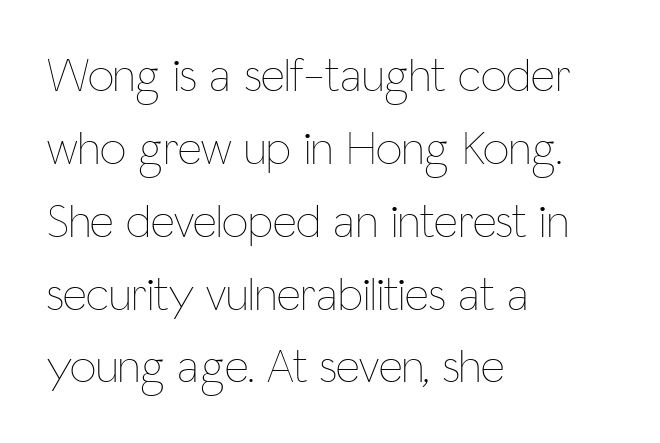
The image shows 47 px thin, condensed type, upright; set left-aligned, normal line spacing (1.55x), normal letter spacing, not underlined; low stroke contrast and a medium x-height.
